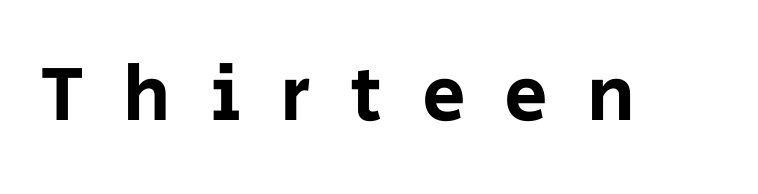
{"serif": "no", "italic": "no", "width": "normal", "stroke_contrast": "low", "x_height": "large", "monospaced": "no", "underline": "no", "letter_spacing": "wide", "letter_spacing_em": 0.5, "glyph_px": 78}
